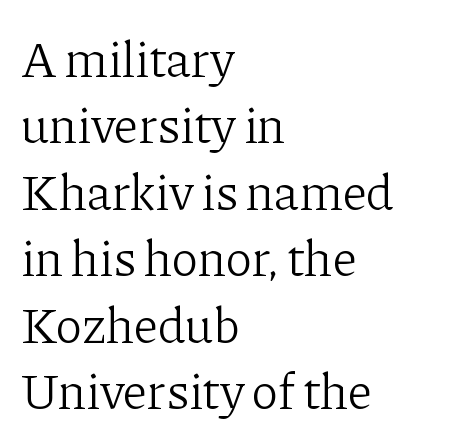
The image shows 50 px light serif type, upright; set left-aligned, normal line spacing (1.33x), normal letter spacing, not underlined; low stroke contrast and a medium x-height.
